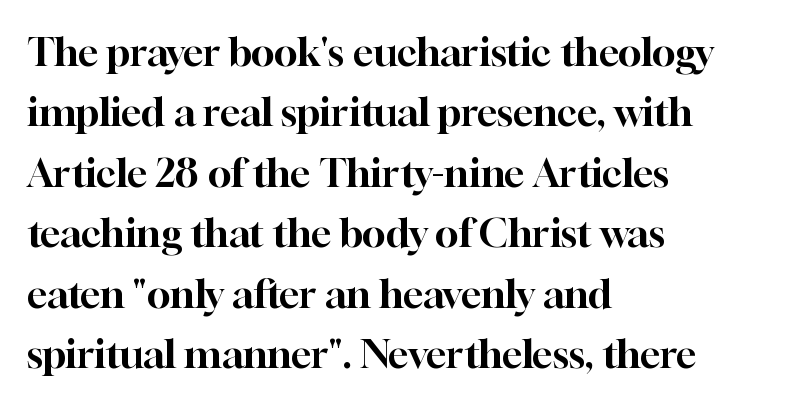
The image shows 39 px serif type, upright; set left-aligned, normal line spacing (1.55x), normal letter spacing, not underlined; high stroke contrast and a medium x-height.
